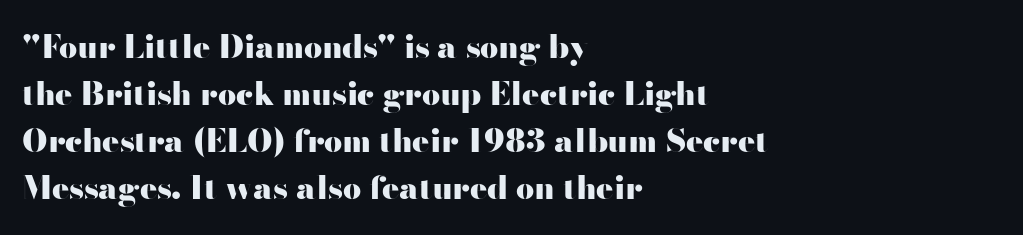
Q: Is the text bold? A: Yes.
Q: Is the text italic (slanted)? A: No, it is upright.
Q: Is the typeface a serif or a sans-serif typeface? A: Sans-serif.
Q: Is the text underlined? A: No.
Q: How is the paragraph aligned? A: Left-aligned.
Q: Is the spacing between letters normal or unusually wide? A: Normal.
Q: Is the spacing between lines tight, normal or loose? A: Normal.
Q: Width (condensed, normal, or wide)? A: Wide.
Q: Stroke contrast? A: High.
Q: x-height? A: Small.
Q: Monospaced? A: No.
